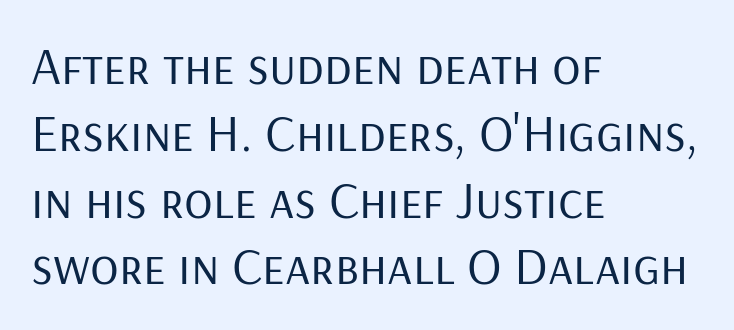
{"serif": "no", "italic": "no", "bold": "no", "weight": "regular", "width": "normal", "stroke_contrast": "low", "x_height": "medium", "monospaced": "no", "underline": "no", "align": "left", "line_spacing": "normal", "line_spacing_ratio": 1.26, "letter_spacing": "normal", "letter_spacing_em": 0.0, "glyph_px": 53}
